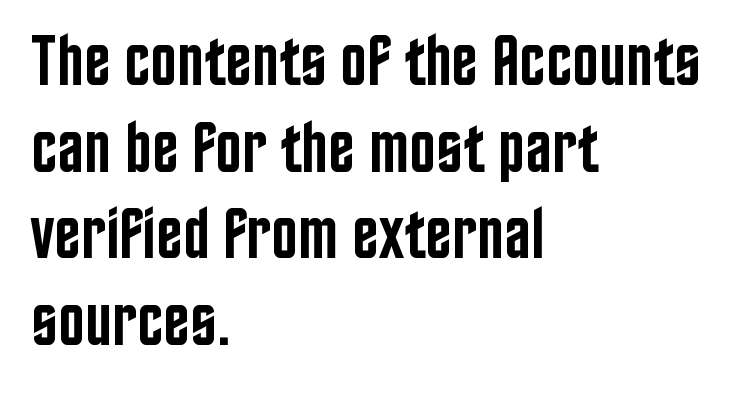
The image shows 71 px semibold, condensed sans-serif type, upright; set left-aligned, line spacing 1.22x, normal letter spacing, not underlined; low stroke contrast and a large x-height.
